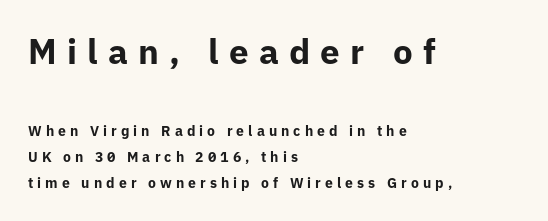
Q: Is the text bold? A: Yes.
Q: Is the text italic (slanted)? A: No, it is upright.
Q: Is the typeface a serif or a sans-serif typeface? A: Sans-serif.
Q: Is the text underlined? A: No.
Q: How is the paragraph aligned? A: Left-aligned.
Q: Is the spacing between letters normal or unusually wide? A: Unusually wide.
Q: Which block of text is set in a larger size, the first (top) or the second (bottom)? A: The first (top) one.
Q: Width (condensed, normal, or wide)? A: Normal.
Q: Stroke contrast? A: Low.
Q: x-height? A: Medium.
Q: Monospaced? A: No.
